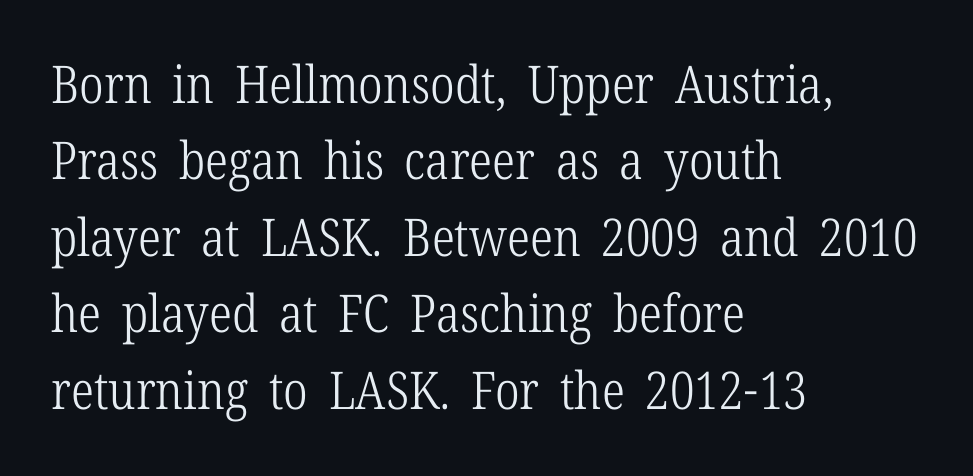
Q: Is the text bold? A: No.
Q: Is the text italic (slanted)? A: No, it is upright.
Q: Is the typeface a serif or a sans-serif typeface? A: Serif.
Q: Is the text underlined? A: No.
Q: How is the paragraph aligned? A: Left-aligned.
Q: Is the spacing between letters normal or unusually wide? A: Normal.
Q: Is the spacing between lines tight, normal or loose? A: Normal.
Q: Width (condensed, normal, or wide)? A: Condensed.
Q: Stroke contrast? A: Low.
Q: x-height? A: Medium.
Q: Monospaced? A: No.
